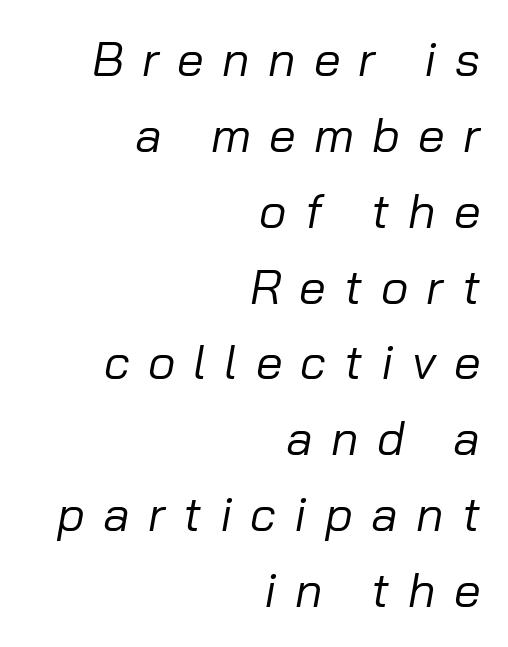
Q: Is the text bold? A: No.
Q: Is the text italic (slanted)? A: Yes, it leans right by about 10 degrees.
Q: Is the text underlined? A: No.
Q: How is the paragraph aligned? A: Right-aligned.
Q: Is the spacing between letters normal or unusually wide? A: Unusually wide.
Q: Is the spacing between lines tight, normal or loose? A: Normal.
Q: Width (condensed, normal, or wide)? A: Normal.
Q: Stroke contrast? A: Low.
Q: x-height? A: Medium.
Q: Monospaced? A: No.
